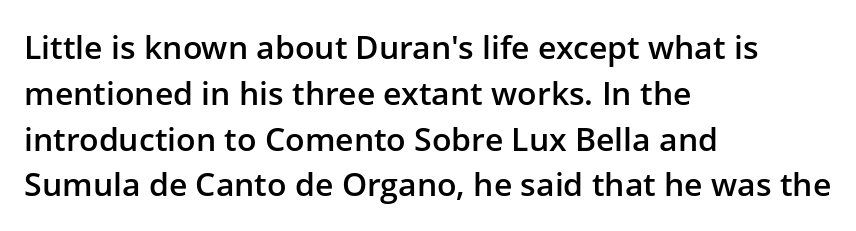
The image shows 32 px semibold sans-serif type, upright; set left-aligned, normal line spacing (1.43x), normal letter spacing, not underlined; low stroke contrast and a medium x-height.
